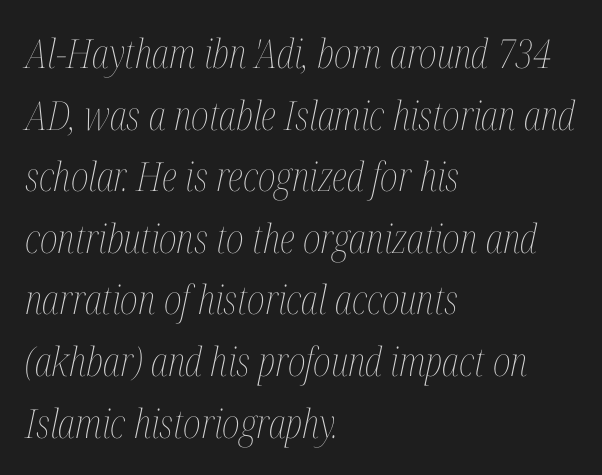
The image shows 40 px thin, condensed type, italic (leaning right); set left-aligned, normal line spacing (1.54x), normal letter spacing, not underlined; medium stroke contrast and a medium x-height.
